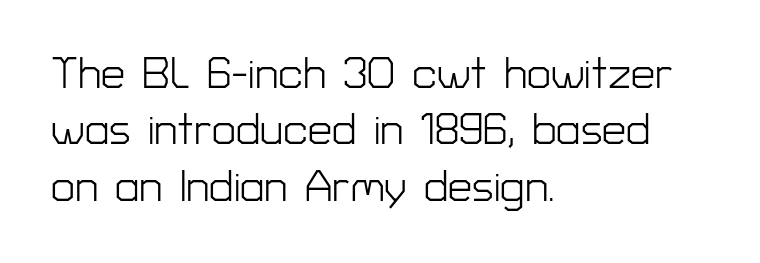
The image shows 43 px light sans-serif type, upright; set left-aligned, normal line spacing (1.31x), normal letter spacing, not underlined; low stroke contrast and a medium x-height.
